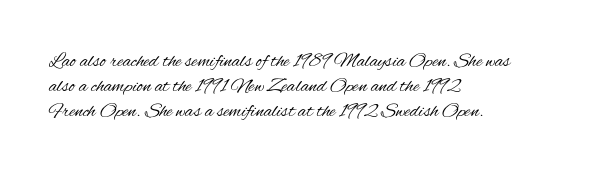
Q: Is the text bold? A: No.
Q: Is the text italic (slanted)? A: Yes.
Q: Is the text underlined? A: No.
Q: How is the paragraph aligned? A: Left-aligned.
Q: Is the spacing between letters normal or unusually wide? A: Normal.
